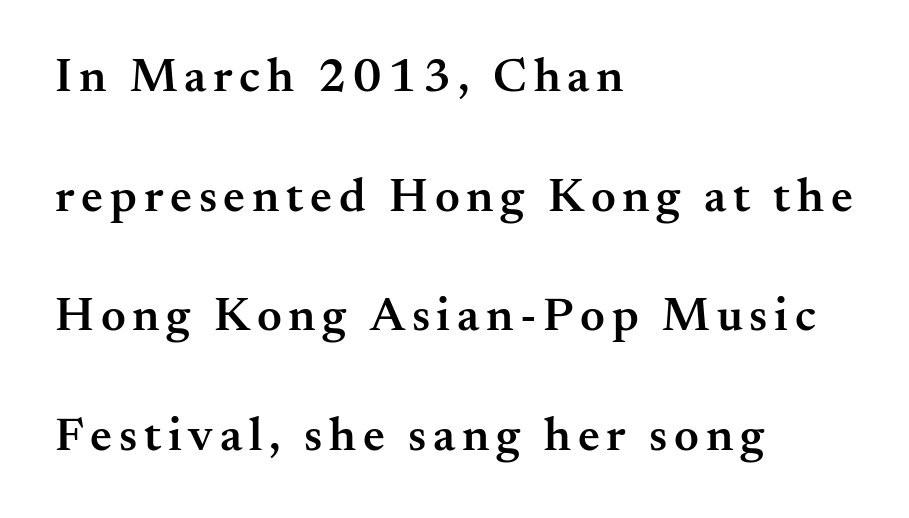
Q: Is the text bold? A: Semi-bold.
Q: Is the text italic (slanted)? A: No, it is upright.
Q: Is the typeface a serif or a sans-serif typeface? A: Serif.
Q: Is the text underlined? A: No.
Q: How is the paragraph aligned? A: Left-aligned.
Q: Is the spacing between lines tight, normal or loose? A: Loose.
Q: Width (condensed, normal, or wide)? A: Normal.
Q: Stroke contrast? A: Medium.
Q: x-height? A: Small.
Q: Monospaced? A: No.
